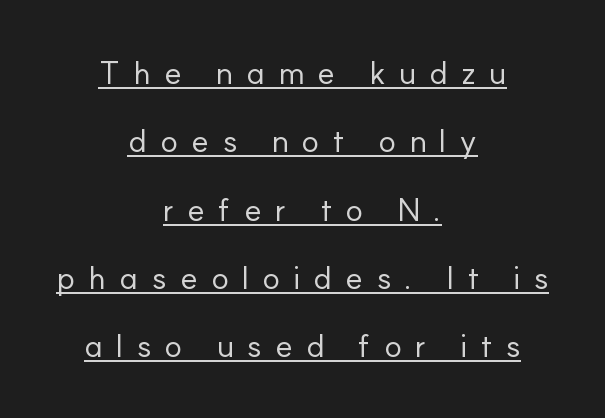
Weight: in the light-to-regular range. One glance says open: line gaps are wider than usual. The passage is arranged like a title page — every line centered. Vertical strokes here are truly vertical. A baseline rule has been typeset under these characters.
